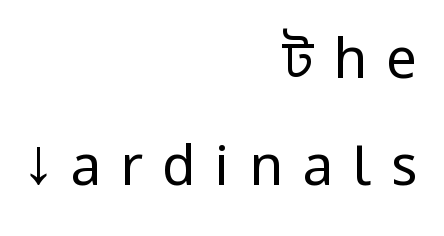
The image shows 55 px regular-weight, condensed sans-serif type, upright; set right-aligned, loose line spacing (1.95x), unusually wide letter spacing (+0.35 em), not underlined; low stroke contrast.
